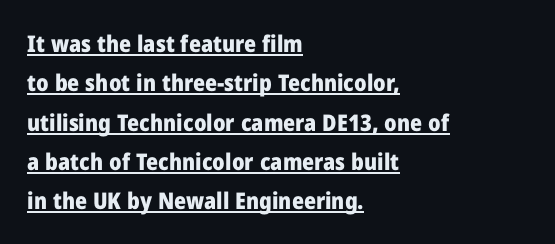
Q: Is the text bold? A: Yes.
Q: Is the text italic (slanted)? A: No, it is upright.
Q: Is the text underlined? A: Yes.
Q: How is the paragraph aligned? A: Left-aligned.
Q: Is the spacing between letters normal or unusually wide? A: Normal.
